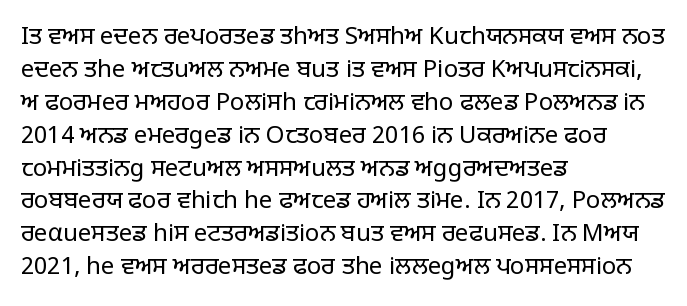
{"italic": "no", "bold": "no", "underline": "no", "align": "left", "line_spacing": "normal", "line_spacing_ratio": 1.37, "letter_spacing": "normal", "letter_spacing_em": 0.0, "glyph_px": 24}
